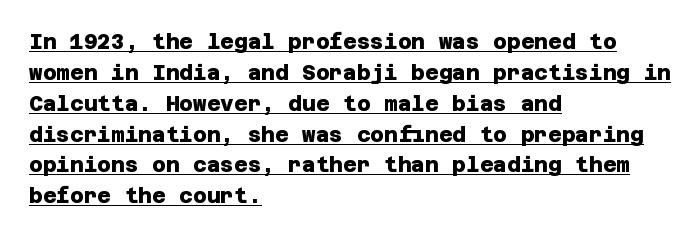
{"bold": "yes", "underline": "yes", "align": "left", "line_spacing": "normal", "line_spacing_ratio": 1.47, "letter_spacing": "normal", "letter_spacing_em": 0.0, "glyph_px": 21}
